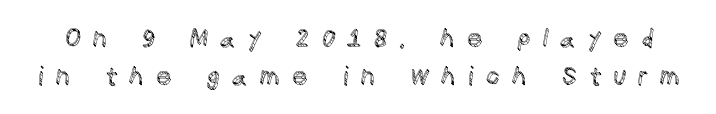
The image shows 25 px text type; set normal line spacing (1.53x), unusually wide letter spacing (+0.47 em), not underlined.
